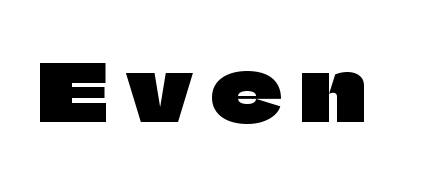
The image shows 78 px sans-serif type, upright; set unusually wide letter spacing (+0.24 em), not underlined; low stroke contrast and a large x-height.
